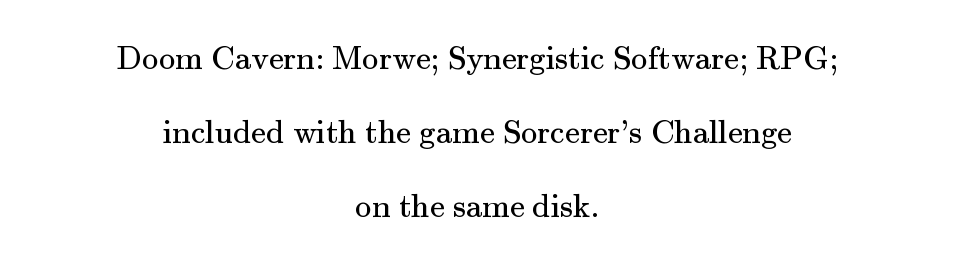
Stems and bowls with no extra thickness — not bold. Baseline-to-baseline distance is far greater than the letter height. The letters advance in unequal steps, a hallmark of proportional type. Designer's note — italics off, roman on. Quick note: underline off. Observe the ordinary spacing: letters are neighbours, not strangers.
